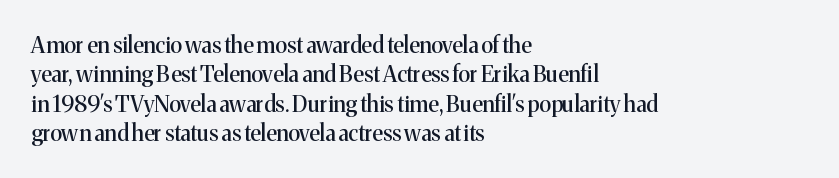
{"italic": "no", "underline": "no", "align": "left", "line_spacing": "normal", "line_spacing_ratio": 1.33, "letter_spacing": "normal", "letter_spacing_em": 0.0, "glyph_px": 22}
